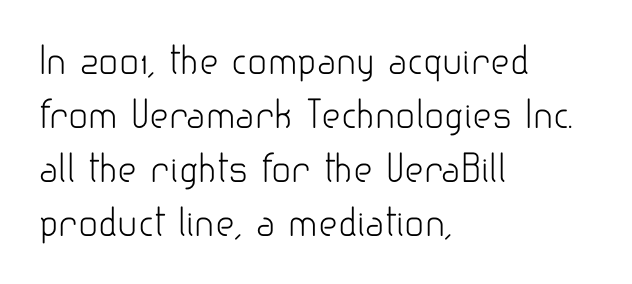
The image shows 37 px light sans-serif type, upright; set left-aligned, normal line spacing (1.46x), normal letter spacing, not underlined; low stroke contrast and a small x-height.
